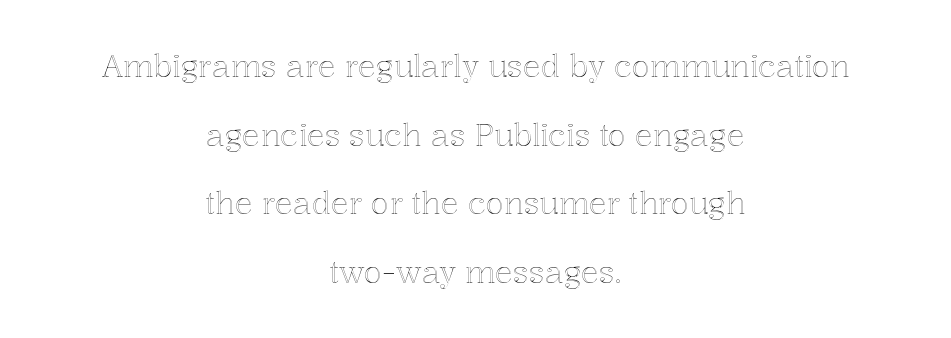
{"italic": "no", "width": "normal", "x_height": "medium", "monospaced": "no", "underline": "no", "align": "center", "line_spacing": "loose", "line_spacing_ratio": 2.29, "letter_spacing": "normal", "letter_spacing_em": 0.0, "glyph_px": 30}
